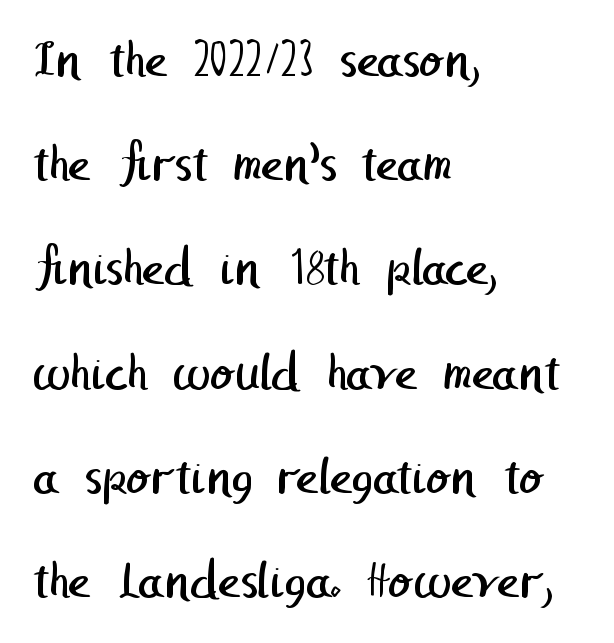
The image shows 54 px regular-weight sans-serif type; set left-aligned, loose line spacing (1.93x), normal letter spacing, not underlined; low stroke contrast and a medium x-height.
